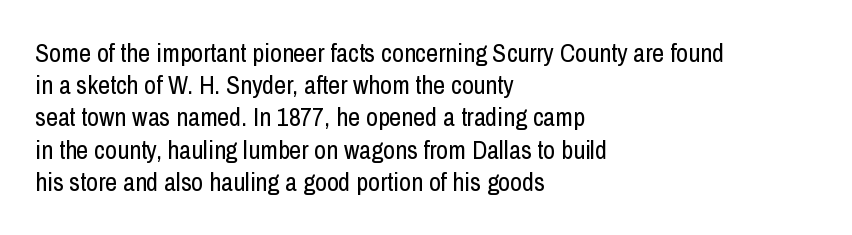
{"italic": "no", "bold": "no", "underline": "no", "align": "left", "line_spacing_ratio": 1.24, "letter_spacing": "normal", "letter_spacing_em": 0.0, "glyph_px": 26}
